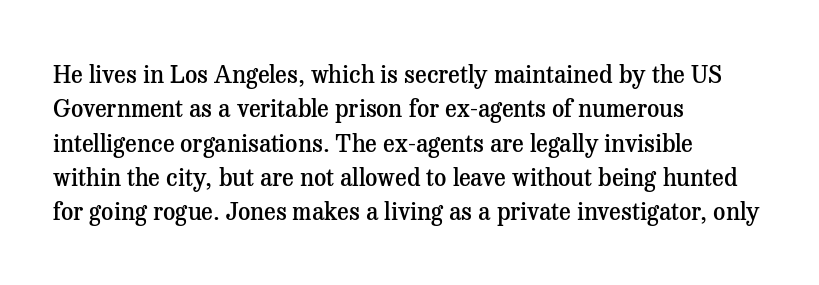
Between one letter and the next there's only the usual sliver of space. Underline: absent. Short and long lines alike share a common starting point at left. Compared with typical paragraphs, the rows here are spaced about the same.
